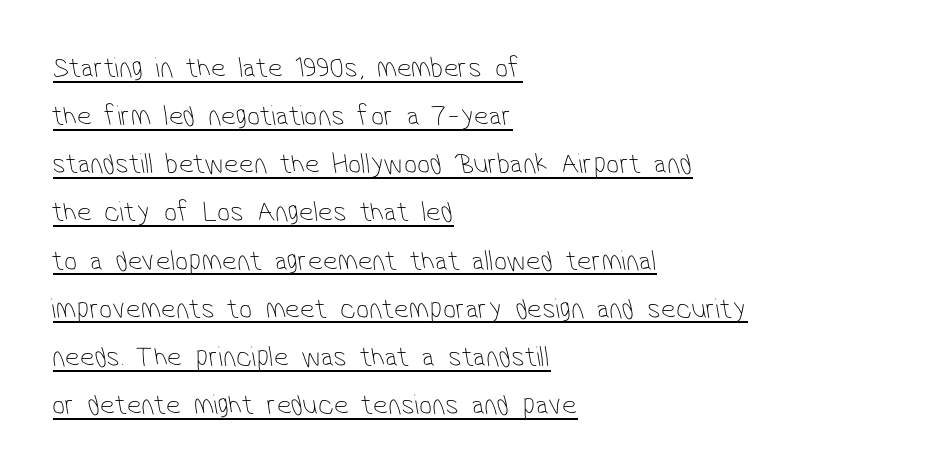
{"serif": "no", "bold": "no", "weight": "thin", "width": "condensed", "stroke_contrast": "low", "x_height": "medium", "monospaced": "no", "underline": "yes", "align": "left", "line_spacing": "normal", "line_spacing_ratio": 1.66, "letter_spacing": "normal", "letter_spacing_em": 0.0, "glyph_px": 29}
